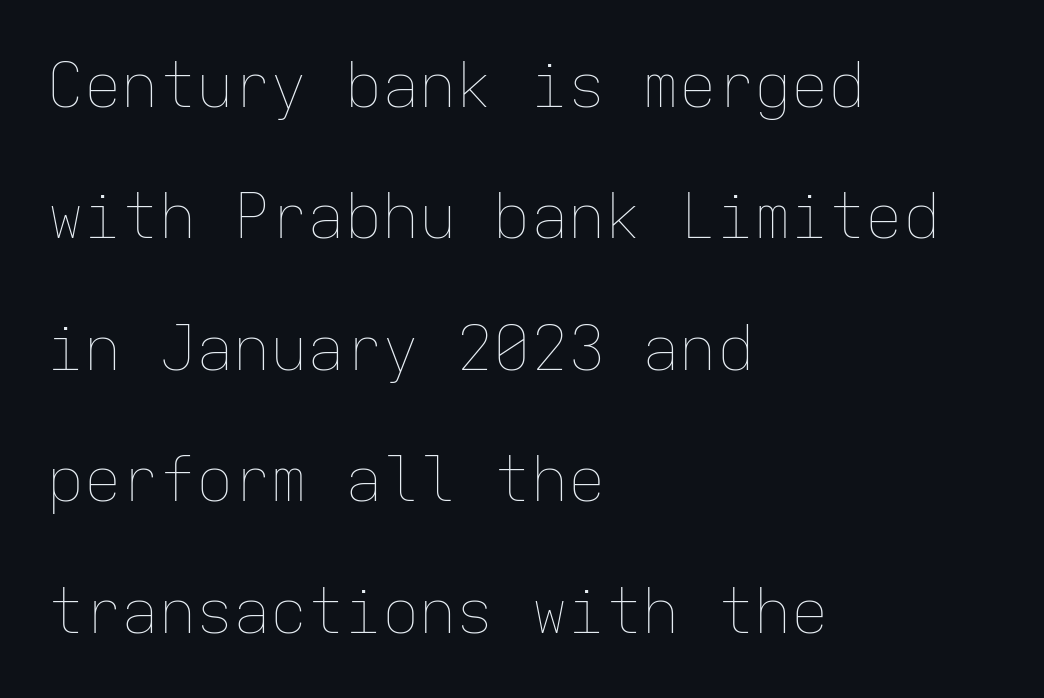
{"italic": "no", "bold": "no", "weight": "thin", "width": "normal", "stroke_contrast": "low", "x_height": "medium", "monospaced": "yes", "underline": "no", "align": "left", "line_spacing": "loose", "line_spacing_ratio": 2.12, "letter_spacing": "normal", "letter_spacing_em": 0.0, "glyph_px": 62}
